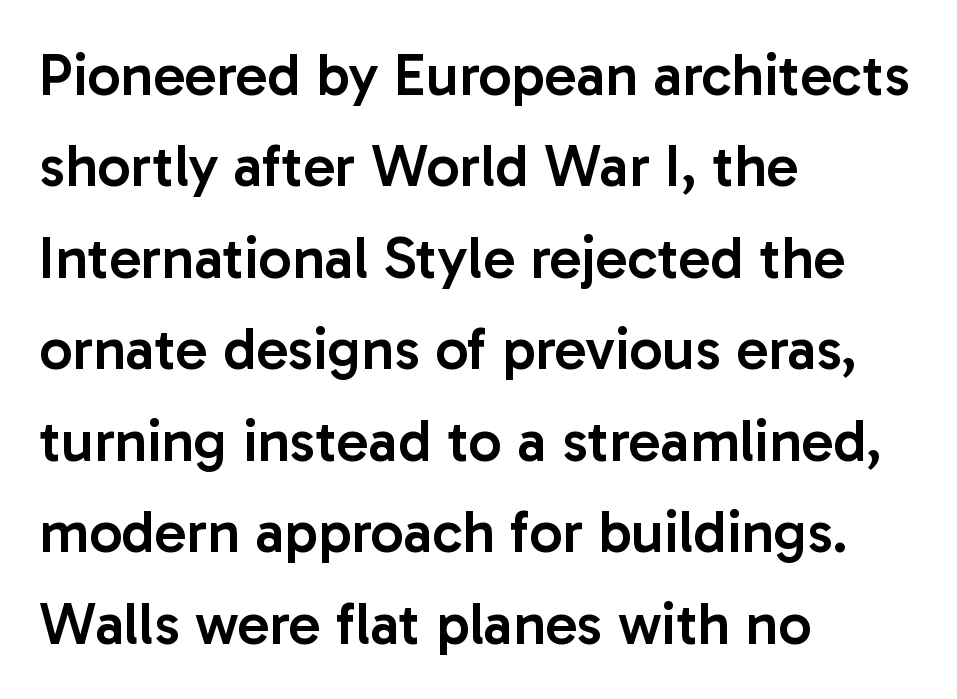
{"serif": "no", "italic": "no", "bold": "semi", "weight": "semibold", "width": "normal", "stroke_contrast": "low", "x_height": "medium", "monospaced": "no", "underline": "no", "align": "left", "line_spacing": "normal", "line_spacing_ratio": 1.55, "letter_spacing": "normal", "letter_spacing_em": 0.0, "glyph_px": 59}
